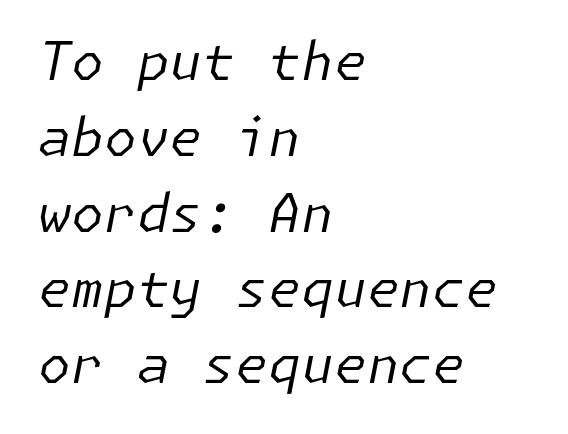
Q: Is the text bold? A: No.
Q: Is the text italic (slanted)? A: Yes, it leans right by about 11 degrees.
Q: Is the text underlined? A: No.
Q: How is the paragraph aligned? A: Left-aligned.
Q: Is the spacing between letters normal or unusually wide? A: Normal.
Q: Is the spacing between lines tight, normal or loose? A: Normal.
Q: Width (condensed, normal, or wide)? A: Normal.
Q: Stroke contrast? A: Low.
Q: x-height? A: Medium.
